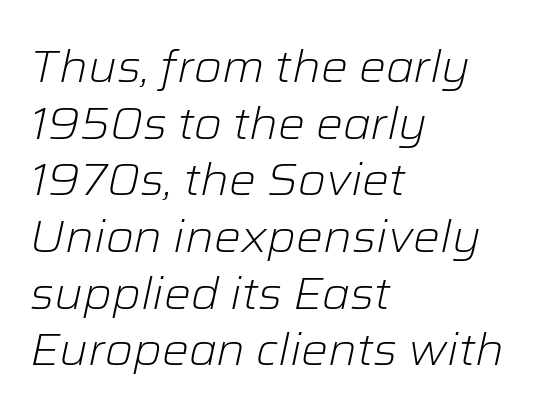
The image shows 45 px light type, italic (leaning right); set left-aligned, normal line spacing (1.26x), normal letter spacing, not underlined; low stroke contrast and a medium x-height.
